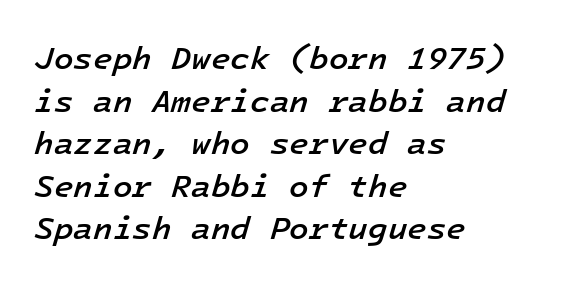
The image shows 32 px semibold type, italic (leaning right), monospaced; set left-aligned, normal line spacing (1.33x), normal letter spacing, not underlined; low stroke contrast and a medium x-height.
